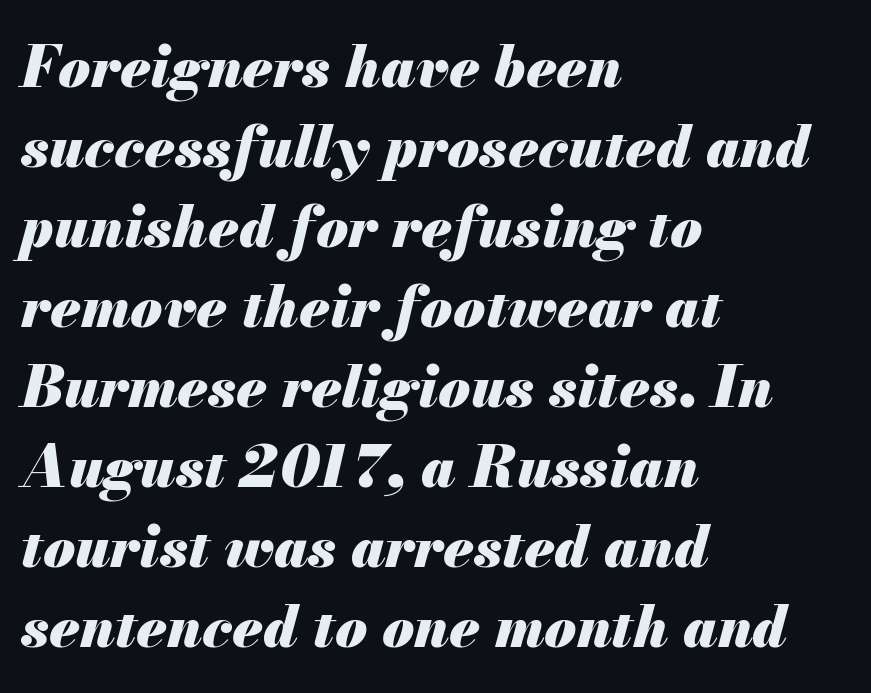
The image shows 58 px heavy type, italic (leaning right); set left-aligned, normal line spacing (1.38x), normal letter spacing, not underlined; medium stroke contrast and a small x-height.
